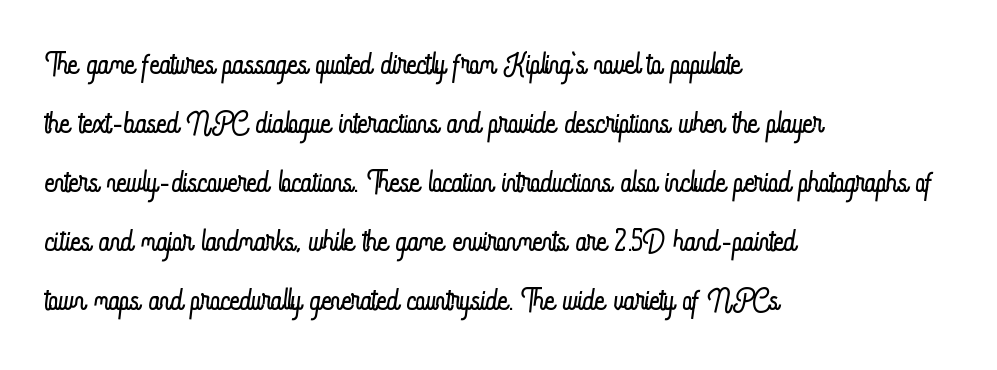
{"bold": "no", "weight": "light", "width": "condensed", "stroke_contrast": "low", "x_height": "small", "monospaced": "no", "underline": "no", "align": "left", "line_spacing": "normal", "line_spacing_ratio": 1.37, "letter_spacing": "normal", "letter_spacing_em": 0.0, "glyph_px": 43}
